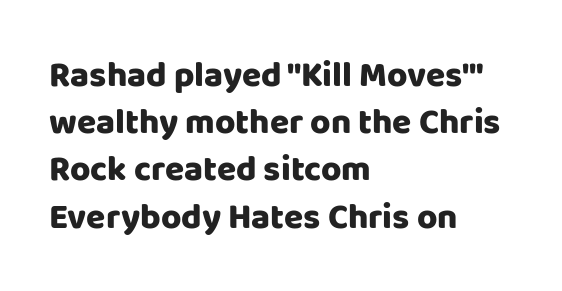
The image shows 35 px heavy sans-serif type, upright; set left-aligned, normal line spacing (1.35x), normal letter spacing, not underlined; low stroke contrast and a large x-height.
